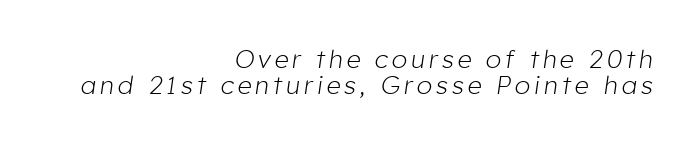
{"italic": "yes", "lean": "right", "slant_degrees": 8, "bold": "no", "underline": "no", "align": "right", "line_spacing": "tight", "line_spacing_ratio": 1.06, "glyph_px": 25}
